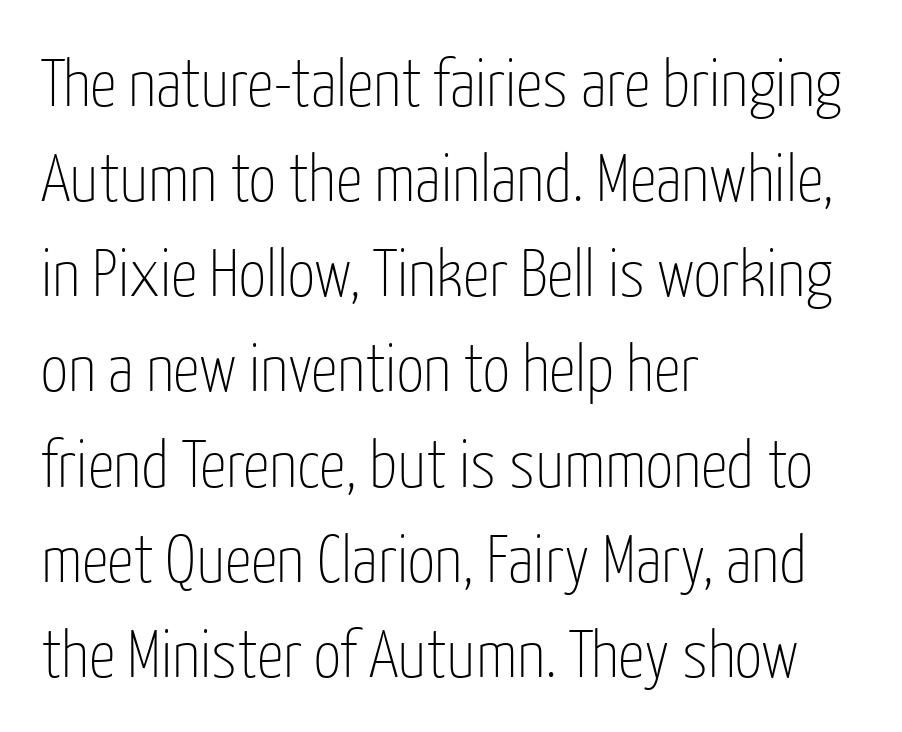
Q: Is the text bold? A: No.
Q: Is the text italic (slanted)? A: No, it is upright.
Q: Is the typeface a serif or a sans-serif typeface? A: Sans-serif.
Q: Is the text underlined? A: No.
Q: How is the paragraph aligned? A: Left-aligned.
Q: Is the spacing between letters normal or unusually wide? A: Normal.
Q: Is the spacing between lines tight, normal or loose? A: Normal.
Q: Width (condensed, normal, or wide)? A: Condensed.
Q: Stroke contrast? A: Low.
Q: x-height? A: Medium.
Q: Monospaced? A: No.
